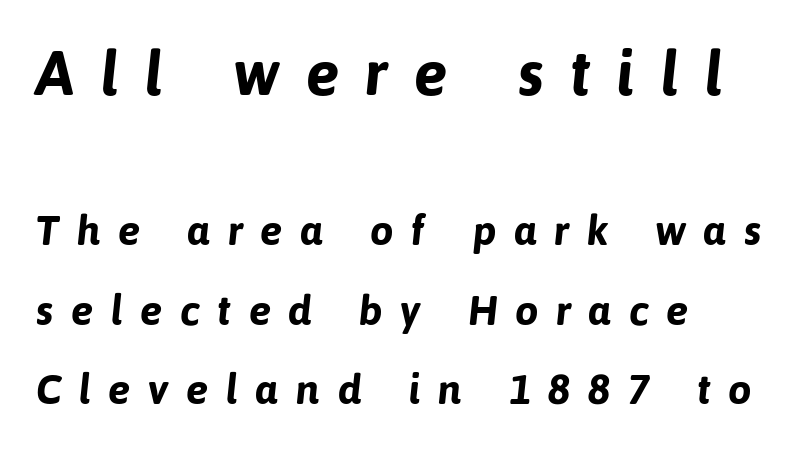
These lines are composed in type without serifs. Is the block centered? No — it sits flush against the left margin. Block one is the big one; block two sits smaller underneath. Each letter keeps its own natural width here, so spacing adapts to shape. Its strokes are broad and dark, the hallmark of bold type.
